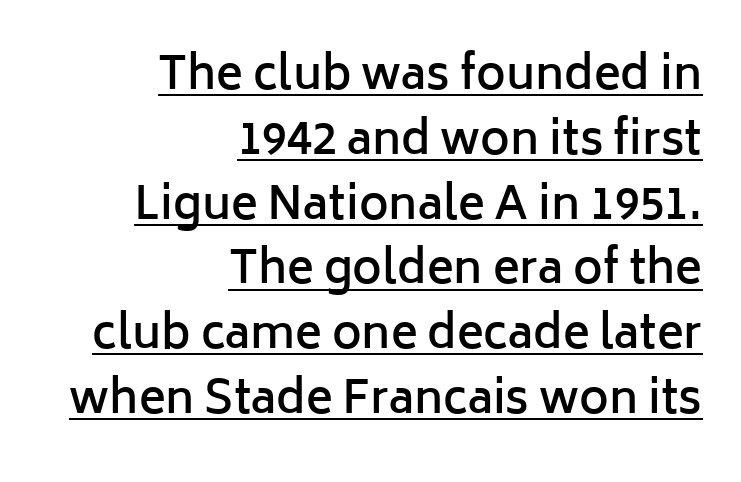
Q: Is the text bold? A: Semi-bold.
Q: Is the text italic (slanted)? A: No, it is upright.
Q: Is the typeface a serif or a sans-serif typeface? A: Sans-serif.
Q: Is the text underlined? A: Yes.
Q: How is the paragraph aligned? A: Right-aligned.
Q: Is the spacing between letters normal or unusually wide? A: Normal.
Q: Is the spacing between lines tight, normal or loose? A: Normal.
Q: Width (condensed, normal, or wide)? A: Normal.
Q: Stroke contrast? A: Low.
Q: x-height? A: Medium.
Q: Monospaced? A: No.
